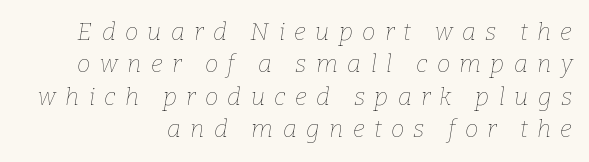
The image shows 24 px text type, italic (leaning right); set right-aligned, normal line spacing (1.35x), unusually wide letter spacing (+0.39 em), not underlined.
